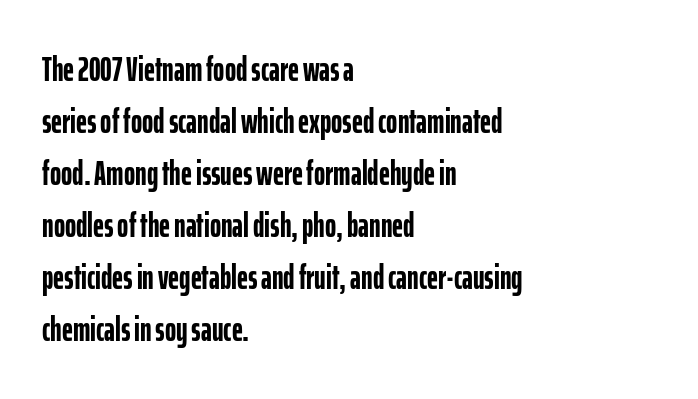
Q: Is the text bold? A: Yes.
Q: Is the text italic (slanted)? A: No, it is upright.
Q: Is the typeface a serif or a sans-serif typeface? A: Sans-serif.
Q: Is the text underlined? A: No.
Q: How is the paragraph aligned? A: Left-aligned.
Q: Is the spacing between letters normal or unusually wide? A: Normal.
Q: Is the spacing between lines tight, normal or loose? A: Normal.
Q: Width (condensed, normal, or wide)? A: Condensed.
Q: Stroke contrast? A: Low.
Q: x-height? A: Medium.
Q: Monospaced? A: No.
